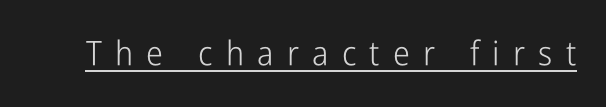
Q: Is the text bold? A: No.
Q: Is the text italic (slanted)? A: No, it is upright.
Q: Is the typeface a serif or a sans-serif typeface? A: Sans-serif.
Q: Is the text underlined? A: Yes.
Q: Is the spacing between letters normal or unusually wide? A: Unusually wide.
Q: Width (condensed, normal, or wide)? A: Condensed.
Q: Stroke contrast? A: Low.
Q: x-height? A: Medium.
Q: Monospaced? A: No.
